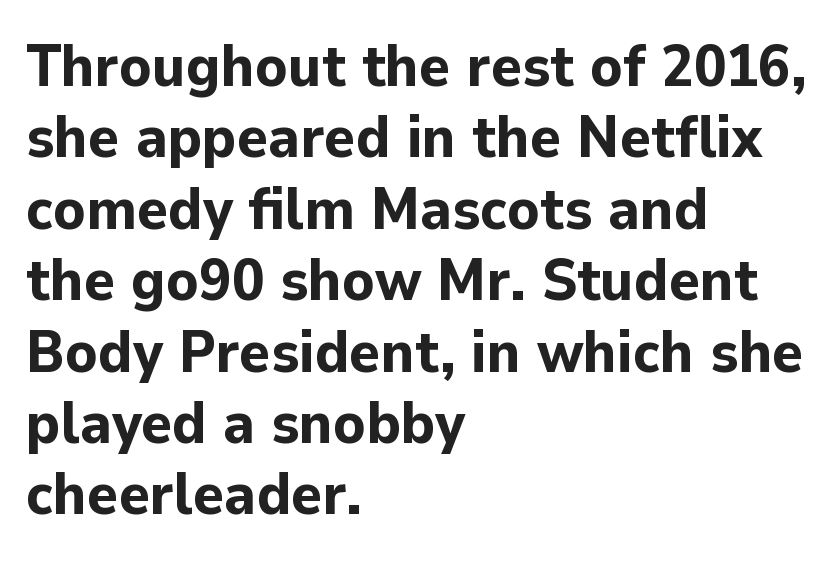
Q: Is the text bold? A: Yes.
Q: Is the text italic (slanted)? A: No, it is upright.
Q: Is the typeface a serif or a sans-serif typeface? A: Sans-serif.
Q: Is the text underlined? A: No.
Q: How is the paragraph aligned? A: Left-aligned.
Q: Is the spacing between letters normal or unusually wide? A: Normal.
Q: Width (condensed, normal, or wide)? A: Normal.
Q: Stroke contrast? A: Low.
Q: x-height? A: Medium.
Q: Monospaced? A: No.
